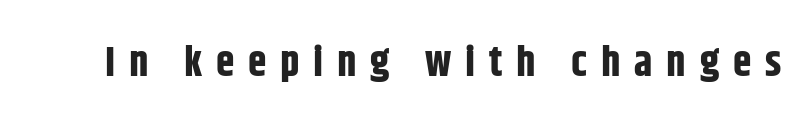
The image shows 42 px bold, condensed sans-serif type, upright; set unusually wide letter spacing (+0.33 em), not underlined; low stroke contrast and a large x-height.
